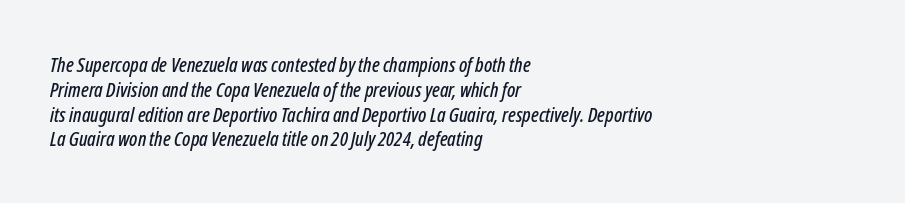
{"italic": "yes", "lean": "right", "slant_degrees": 12, "underline": "no", "align": "left", "line_spacing_ratio": 1.24, "letter_spacing": "normal", "letter_spacing_em": 0.0, "glyph_px": 20}
